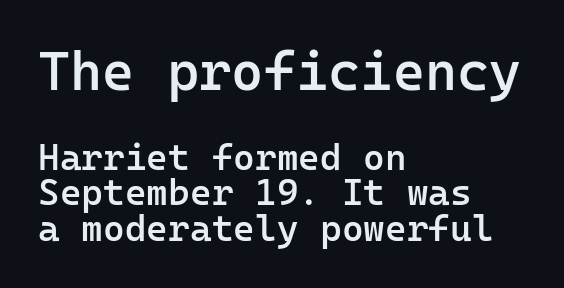
{"serif": "no", "italic": "no", "bold": "semi", "weight": "semibold", "width": "normal", "stroke_contrast": "low", "x_height": "medium", "monospaced": "yes", "underline": "no", "align": "left", "line_spacing": "tight", "line_spacing_ratio": 0.96, "letter_spacing": "normal", "letter_spacing_em": 0.0, "larger_block": "first", "size_ratio": 1.49, "glyph_px": 55}
